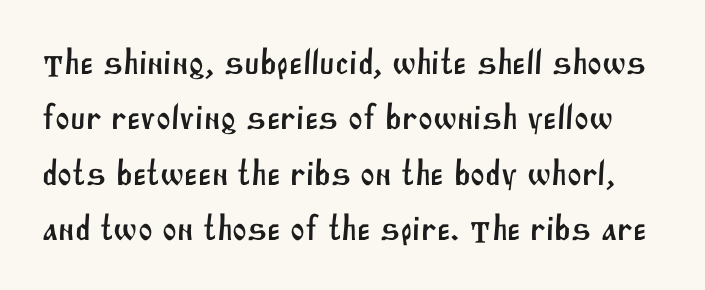
Q: Is the typeface a serif or a sans-serif typeface? A: Sans-serif.
Q: Is the text underlined? A: No.
Q: Is the spacing between letters normal or unusually wide? A: Normal.
Q: Is the spacing between lines tight, normal or loose? A: Normal.
Q: Width (condensed, normal, or wide)? A: Normal.
Q: Stroke contrast? A: Medium.
Q: x-height? A: Large.
Q: Monospaced? A: No.
